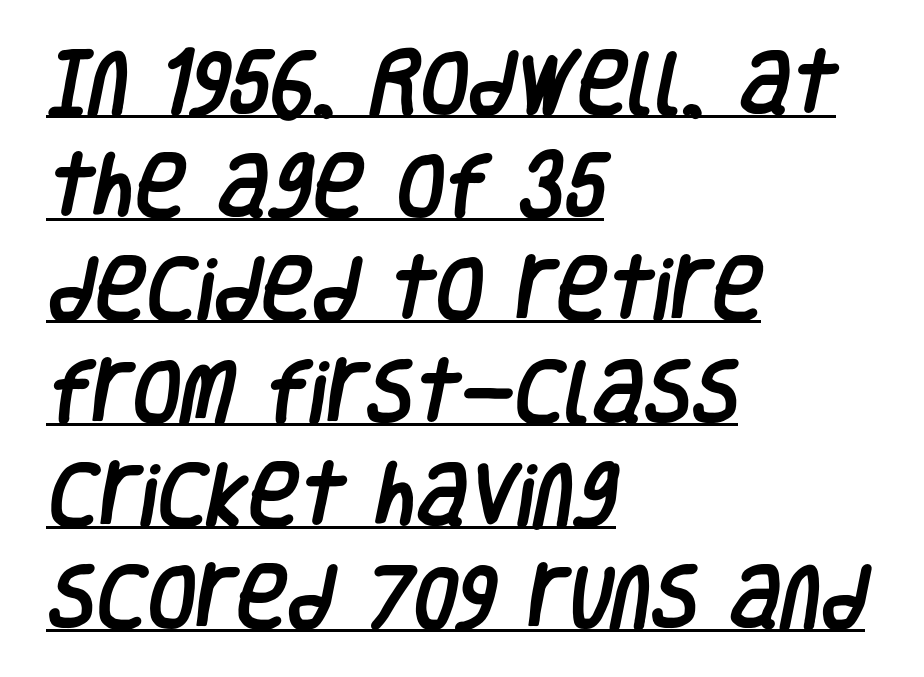
Q: Is the typeface a serif or a sans-serif typeface? A: Sans-serif.
Q: Is the text underlined? A: Yes.
Q: How is the paragraph aligned? A: Left-aligned.
Q: Is the spacing between letters normal or unusually wide? A: Normal.
Q: Is the spacing between lines tight, normal or loose? A: Normal.
Q: Width (condensed, normal, or wide)? A: Condensed.
Q: Stroke contrast? A: Low.
Q: x-height? A: Large.
Q: Monospaced? A: No.
